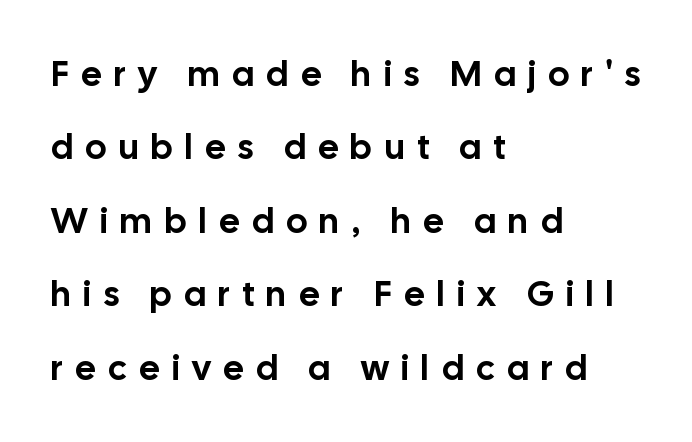
The words here are not underlined. Compared with typical body copy, the letter spacing here is much looser. A typesetter would label this face a sans. Notice the wide empty band between every row — that's loose leading.
